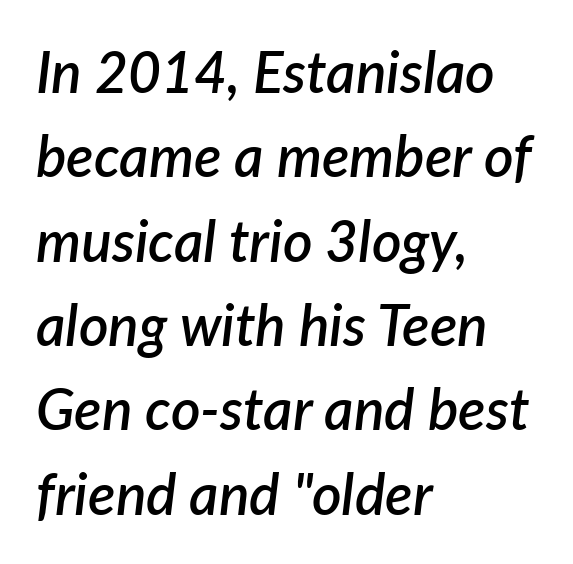
The image shows 57 px semibold type, italic (leaning right); set left-aligned, normal line spacing (1.48x), normal letter spacing, not underlined; low stroke contrast and a medium x-height.
